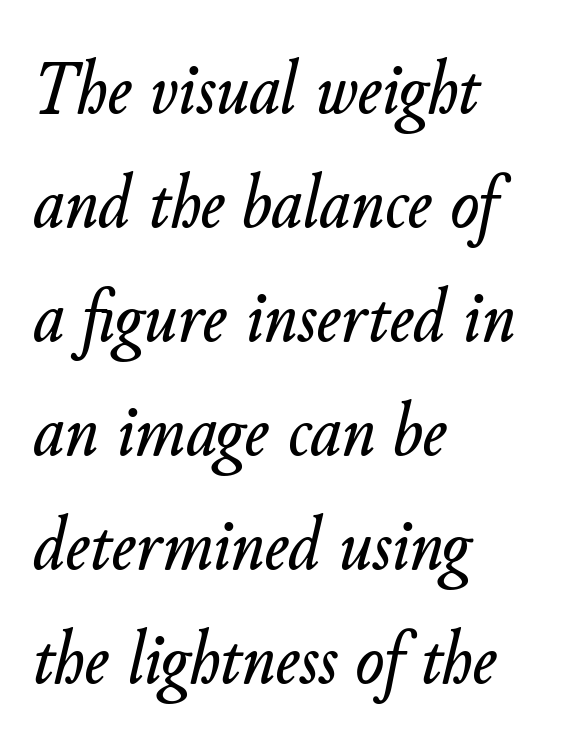
Looking at the ascenders, they clearly lean. The lines in this sample share a left origin and differ only in where they stop. Proportional: the letters do not fall into vertical columns. The string is rendered with underlining switched off. The space between consecutive lines is moderate.
